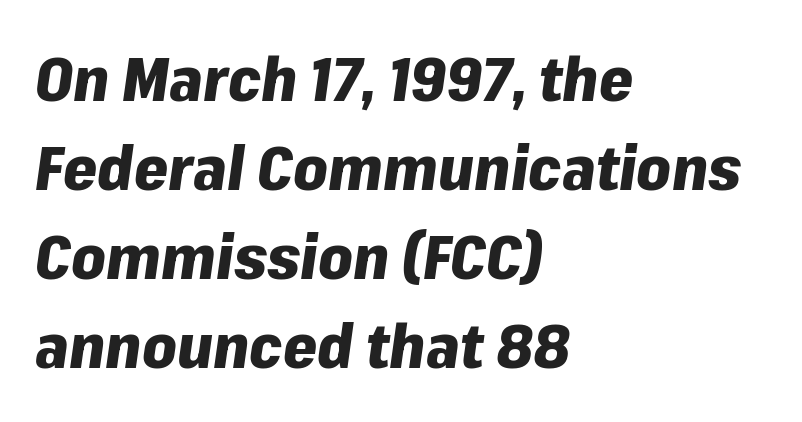
Think of a printed novel: that variable character pitch is what you see here. The block of text has a typical density, with ordinary space between rows. As a designer I'd log this as weight 700, bold. Nothing unusual about the tracking: characters are spaced as the font intends. Just letters on the line, the space beneath them empty. The compositor pushed each line to the left boundary.
